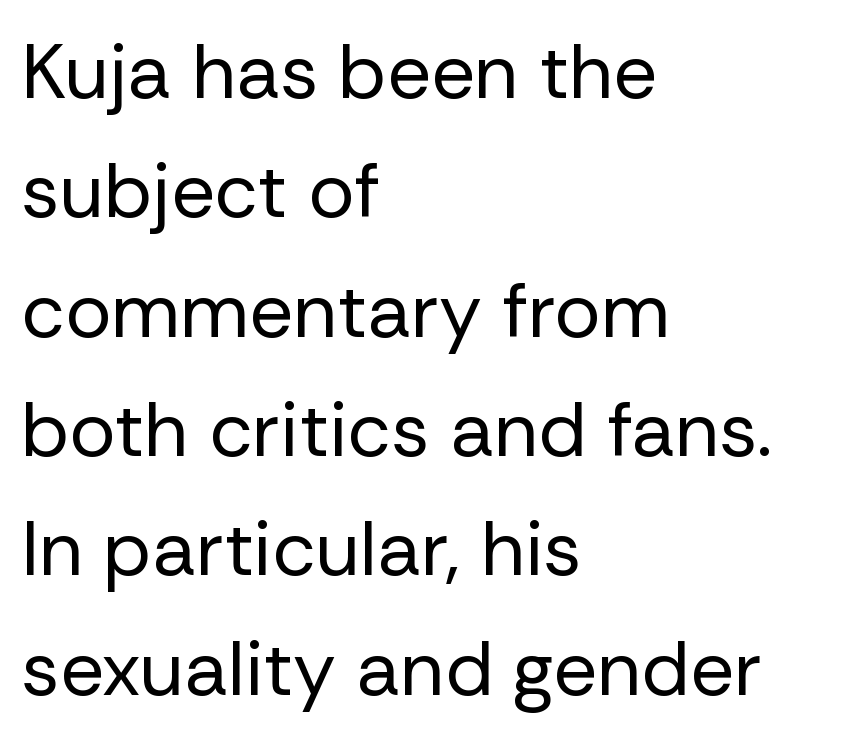
Q: Is the text bold? A: No.
Q: Is the text italic (slanted)? A: No, it is upright.
Q: Is the typeface a serif or a sans-serif typeface? A: Sans-serif.
Q: Is the text underlined? A: No.
Q: How is the paragraph aligned? A: Left-aligned.
Q: Is the spacing between letters normal or unusually wide? A: Normal.
Q: Is the spacing between lines tight, normal or loose? A: Normal.
Q: Width (condensed, normal, or wide)? A: Normal.
Q: Stroke contrast? A: Low.
Q: x-height? A: Medium.
Q: Monospaced? A: No.
